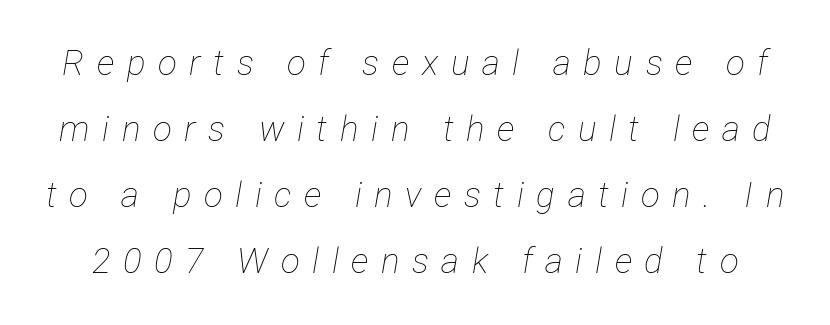
Q: Is the text bold? A: No.
Q: Is the text italic (slanted)? A: Yes, it leans right by about 12 degrees.
Q: Is the text underlined? A: No.
Q: Is the spacing between letters normal or unusually wide? A: Unusually wide.
Q: Width (condensed, normal, or wide)? A: Condensed.
Q: Stroke contrast? A: Low.
Q: x-height? A: Medium.
Q: Monospaced? A: No.
